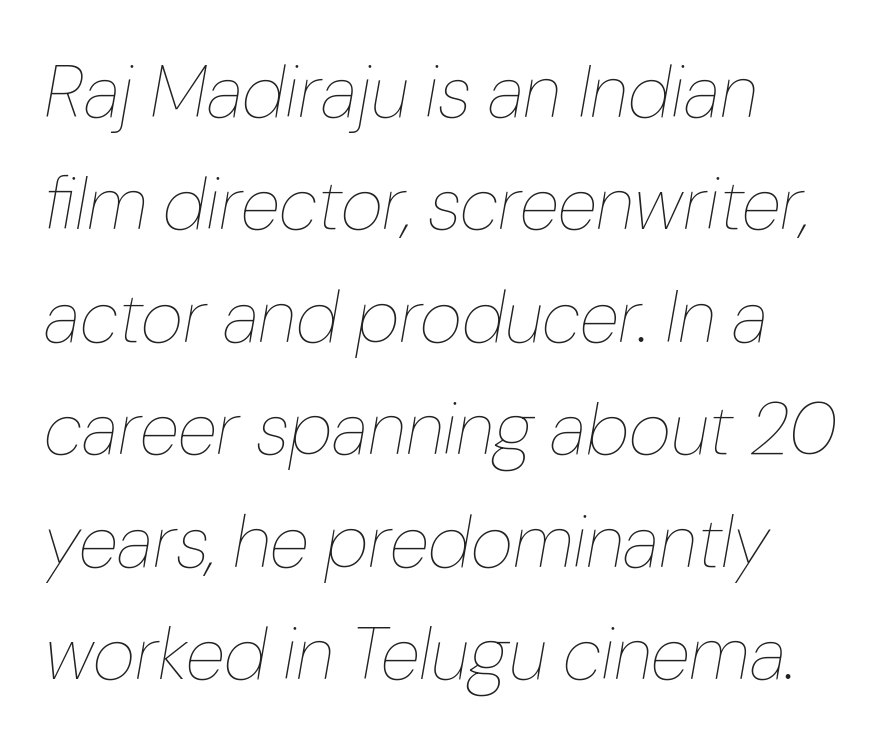
Q: Is the text bold? A: No.
Q: Is the text italic (slanted)? A: Yes, it leans right by about 10 degrees.
Q: Is the text underlined? A: No.
Q: How is the paragraph aligned? A: Left-aligned.
Q: Is the spacing between letters normal or unusually wide? A: Normal.
Q: Is the spacing between lines tight, normal or loose? A: Normal.
Q: Width (condensed, normal, or wide)? A: Normal.
Q: Stroke contrast? A: Low.
Q: x-height? A: Medium.
Q: Monospaced? A: No.
